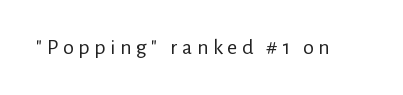
Q: Is the text bold? A: No.
Q: Is the text italic (slanted)? A: No, it is upright.
Q: Is the text underlined? A: No.
Q: Is the spacing between letters normal or unusually wide? A: Unusually wide.
